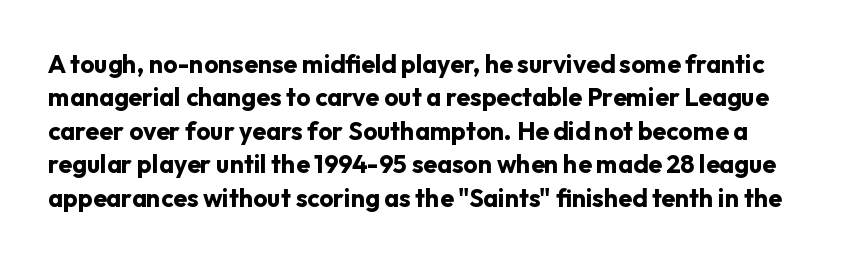
Q: Is the text bold? A: Yes.
Q: Is the text italic (slanted)? A: No, it is upright.
Q: Is the text underlined? A: No.
Q: Is the spacing between letters normal or unusually wide? A: Normal.
Q: Is the spacing between lines tight, normal or loose? A: Normal.
